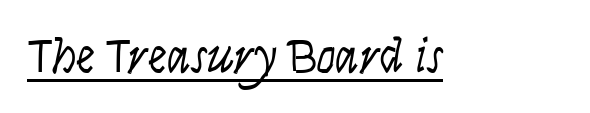
Q: Is the text bold? A: No.
Q: Is the text italic (slanted)? A: Yes, it leans right by about 9 degrees.
Q: Is the text underlined? A: Yes.
Q: Is the spacing between letters normal or unusually wide? A: Normal.
Q: Width (condensed, normal, or wide)? A: Condensed.
Q: Stroke contrast? A: Low.
Q: x-height? A: Large.
Q: Monospaced? A: No.
